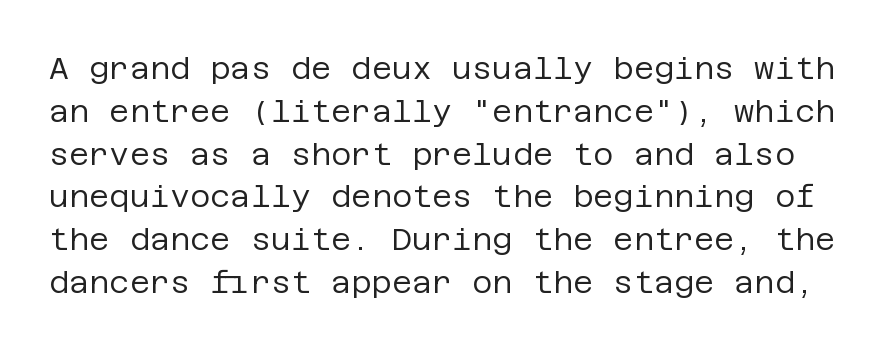
{"serif": "no", "italic": "no", "bold": "no", "weight": "regular", "width": "normal", "stroke_contrast": "low", "x_height": "large", "underline": "no", "line_spacing": "normal", "line_spacing_ratio": 1.38, "letter_spacing": "normal", "letter_spacing_em": 0.0, "glyph_px": 31}
